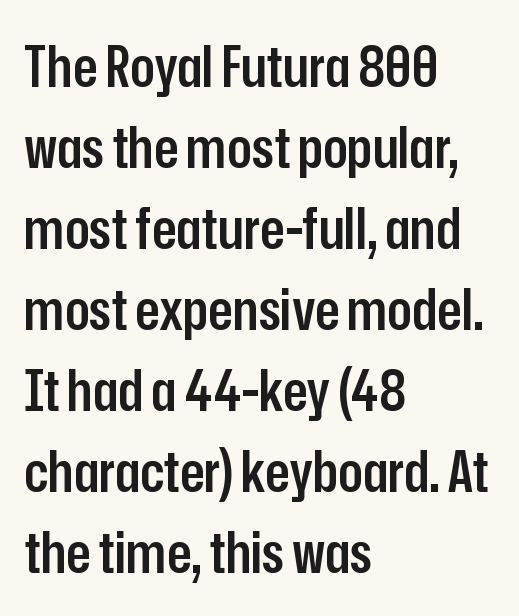
Varying glyph widths throughout — classic text-font behaviour. The strip under each line holds only bare page. The passage shown is semibold, sitting just below true bold. The type family on display is of the sans-serif kind. Visually the block forms a straight wall on the left and a jagged coastline on the right. The face used here is rendered with its standard letterfit.
